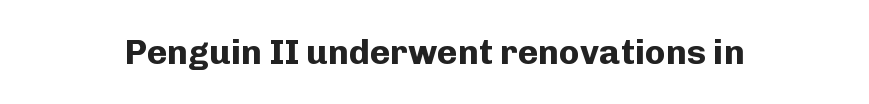
Tall strokes in this sample are plumb rather than angled. Varying glyph widths throughout — classic text-font behaviour. Default kerning and tracking; the words read as compact shapes. Its strokes are broad and dark, the hallmark of bold type. Quick note: underline off.
